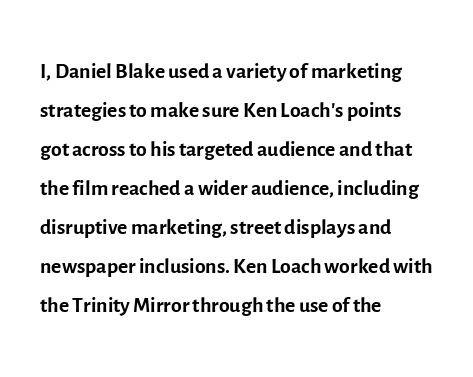
Descenders are the only things crossing below the line. This rendering uses left alignment, leaving the right contour irregular. Is there any slant? The stems are plumb. Notice how descenders clear the ascenders below comfortably — that's standard leading. Stroke terminals: plain, sans-serif. The tracking reads as untouched default to a designer's eye.
